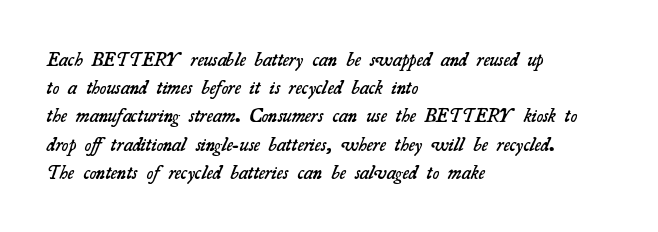
Q: Is the text bold? A: Semi-bold.
Q: Is the text underlined? A: No.
Q: How is the paragraph aligned? A: Left-aligned.
Q: Is the spacing between letters normal or unusually wide? A: Normal.
Q: Is the spacing between lines tight, normal or loose? A: Normal.
